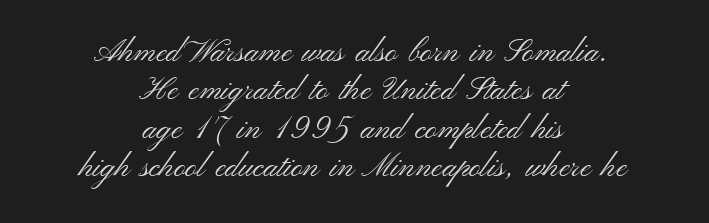
The image shows 32 px light, wide sans-serif type; set centered, line spacing 1.2x, normal letter spacing, not underlined; medium stroke contrast and a small x-height.
